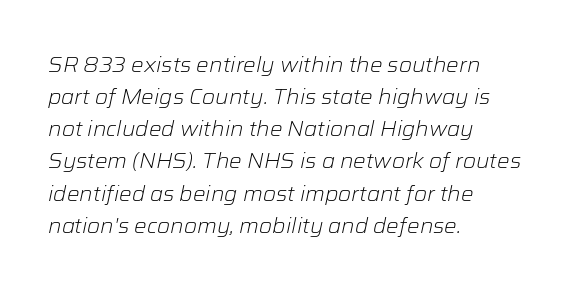
The face used here has a pronounced slope to its letters. Interline gaps are of average width in this sample. Is the letter spacing exaggerated? No — it looks like the ordinary default. A quiet, ordinary-to-light weight characterises the typeface. The gap between lines stays unmarked. Caption: multi-line text, flush left, ragged right.
